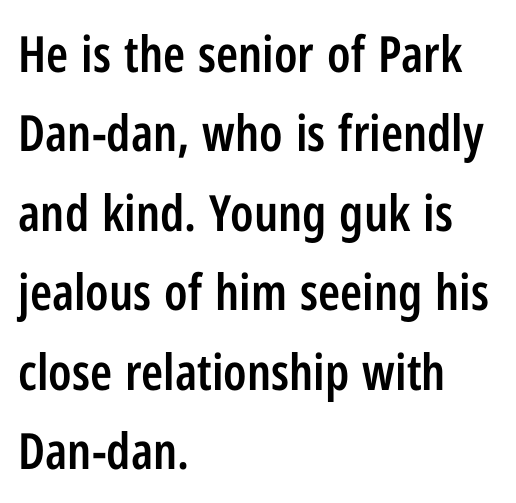
Q: Is the text bold? A: Semi-bold.
Q: Is the text italic (slanted)? A: No, it is upright.
Q: Is the typeface a serif or a sans-serif typeface? A: Sans-serif.
Q: Is the text underlined? A: No.
Q: How is the paragraph aligned? A: Left-aligned.
Q: Is the spacing between letters normal or unusually wide? A: Normal.
Q: Is the spacing between lines tight, normal or loose? A: Normal.
Q: Width (condensed, normal, or wide)? A: Condensed.
Q: Stroke contrast? A: Low.
Q: x-height? A: Medium.
Q: Monospaced? A: No.
